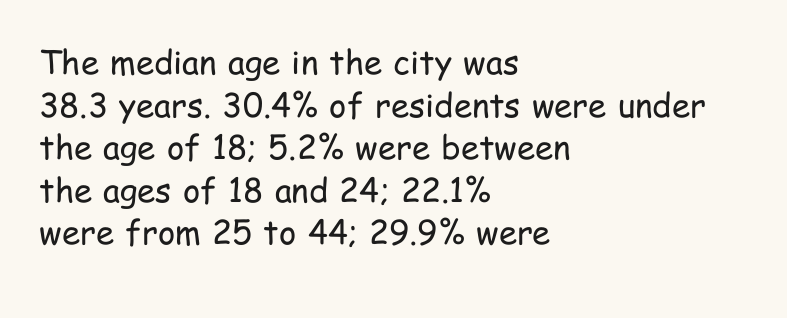
To sum up the face: it is a sans, with no serifs. The rendering keeps characters at their native spacing. The characters are drawn with everyday or finer stroke widths. Leading matches the norm, producing a regular column. The rendering uses natural spacing where letterforms have individual widths. These lines are set flush left with a ragged right edge.
